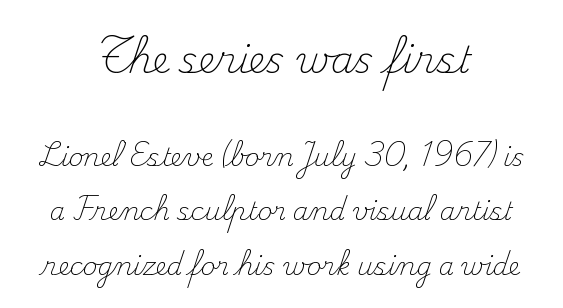
Q: Is the text bold? A: No.
Q: Is the text italic (slanted)? A: Yes.
Q: Is the typeface a serif or a sans-serif typeface? A: Serif.
Q: Is the text underlined? A: No.
Q: How is the paragraph aligned? A: Centered.
Q: Is the spacing between letters normal or unusually wide? A: Normal.
Q: Is the spacing between lines tight, normal or loose? A: Loose.
Q: Which block of text is set in a larger size, the first (top) or the second (bottom)? A: The first (top) one.
Q: Width (condensed, normal, or wide)? A: Normal.
Q: Stroke contrast? A: Medium.
Q: x-height? A: Small.
Q: Monospaced? A: No.
